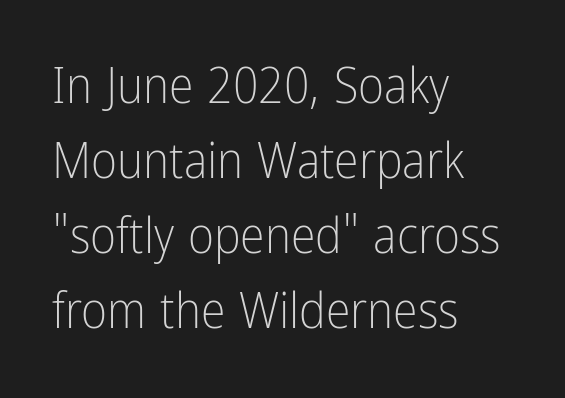
Each word holds together tightly as a unit, with standard inter-letter gaps. This is the regular roman posture of the typeface. Think standard paragraph weight, or any step lighter than that. Plain, unruled lines of type.
